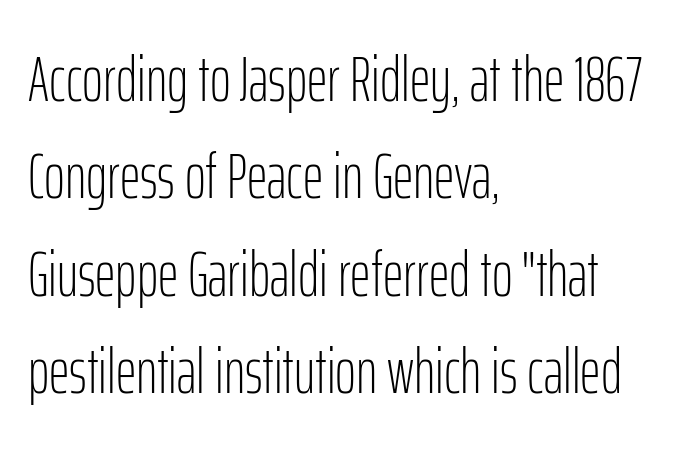
The image shows 64 px light, condensed sans-serif type, upright; set left-aligned, normal line spacing (1.52x), normal letter spacing, not underlined; low stroke contrast and a medium x-height.
